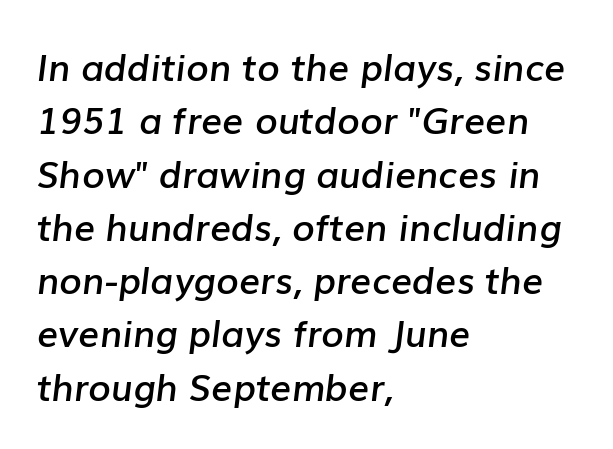
The image shows 37 px semibold type, italic (leaning right); set left-aligned, normal line spacing (1.44x), normal letter spacing, not underlined; low stroke contrast and a medium x-height.
